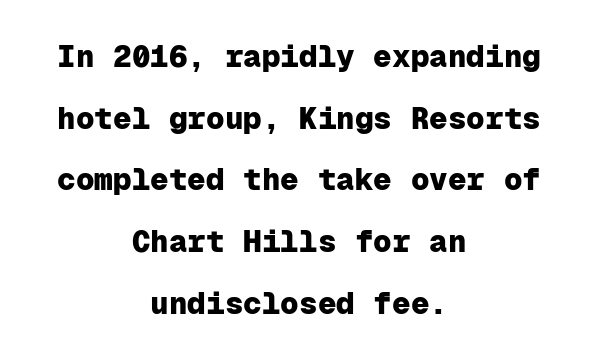
Every character here occupies the same horizontal width, giving the sample a typewriter-like rhythm. The lettering stays uniformly vertical, giving the passage a roman look. The face used here is a sans, in the tradition of grotesques and geometrics. Does the leading feel generous? Absolutely, it's lavish. Notice how thick the strokes are: this is what a full bold looks like. Unmarked baselines from the first word to the last.
